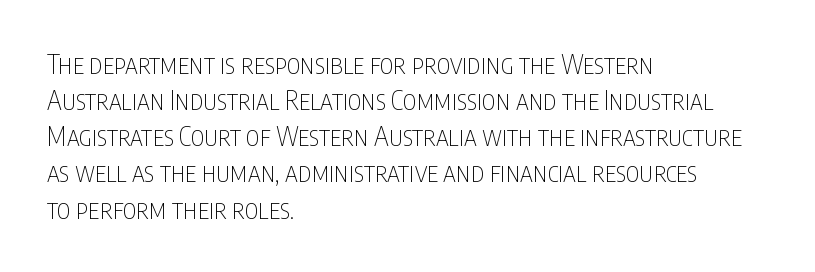
Q: Is the text bold? A: No.
Q: Is the text italic (slanted)? A: No, it is upright.
Q: Is the text underlined? A: No.
Q: How is the paragraph aligned? A: Left-aligned.
Q: Is the spacing between letters normal or unusually wide? A: Normal.
Q: Is the spacing between lines tight, normal or loose? A: Normal.
